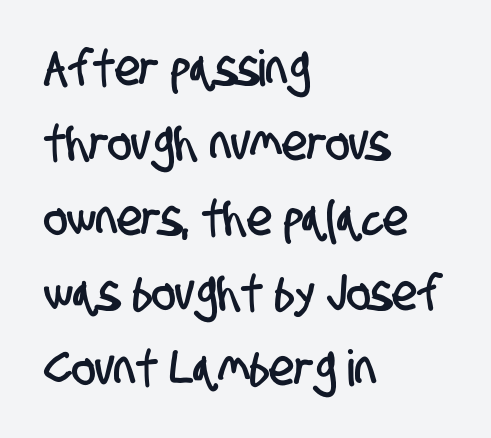
Q: Is the typeface a serif or a sans-serif typeface? A: Sans-serif.
Q: Is the text underlined? A: No.
Q: How is the paragraph aligned? A: Left-aligned.
Q: Is the spacing between letters normal or unusually wide? A: Normal.
Q: Is the spacing between lines tight, normal or loose? A: Normal.
Q: Width (condensed, normal, or wide)? A: Condensed.
Q: Stroke contrast? A: Low.
Q: x-height? A: Large.
Q: Monospaced? A: No.
